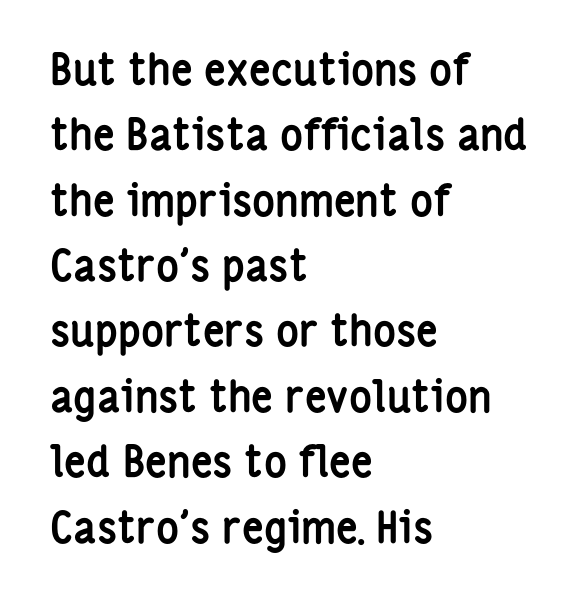
The image shows 43 px semibold, condensed sans-serif type, upright; set left-aligned, normal line spacing (1.52x), normal letter spacing, not underlined; low stroke contrast and a medium x-height.
